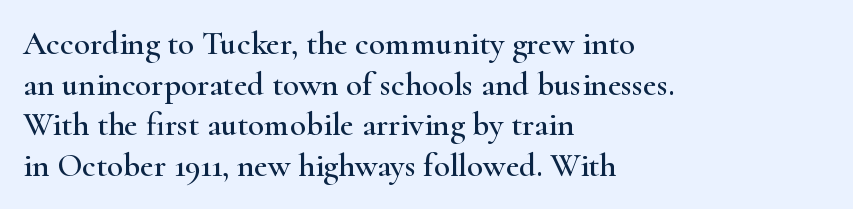
The image shows 33 px wide serif type, upright; set left-aligned, line spacing 1.23x, normal letter spacing, not underlined; high stroke contrast and a small x-height.
